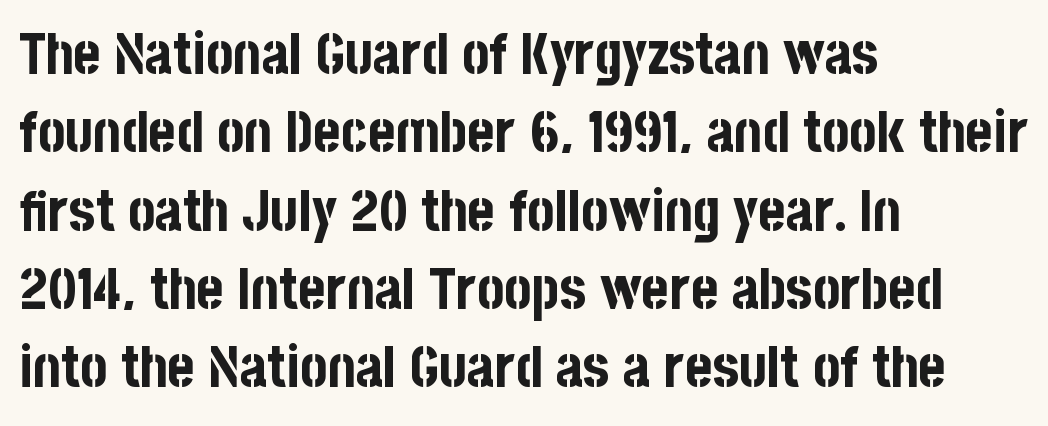
Quick note: interline space is typical. Italic? Not at all — the glyphs are vertical. Classification — sans serif. This sample has the flowing, uneven cadence of proportional lettering. The letterforms sit shoulder to shoulder at normal distance. The words here are not underlined.
